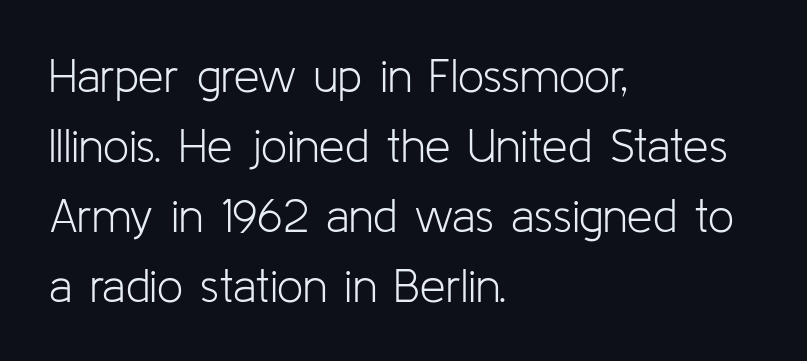
The letterforms sit at book weight or below. One glance says typical: line gaps are just what's usual. Glance below the letters and you will spot only blank space. Italic: no, the glyphs are upright roman.
